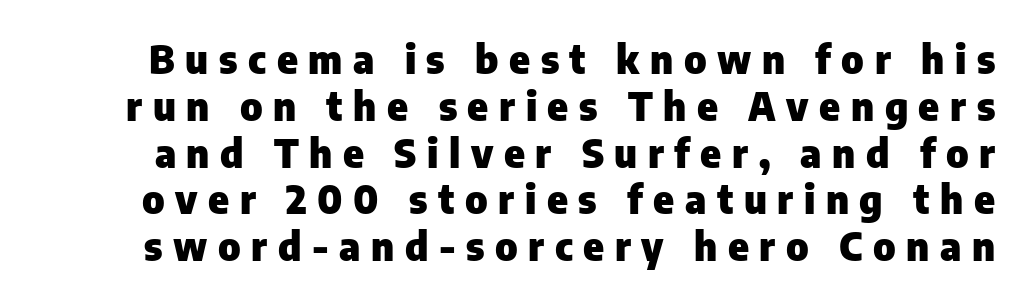
The passage shown is not underscored anywhere. Upright lettering throughout. No feet cap the strokes, marking this as sans-serif type. Glyph-to-glyph distance is far greater than everyday printed text. The strokes are fattened all the way to bold.
